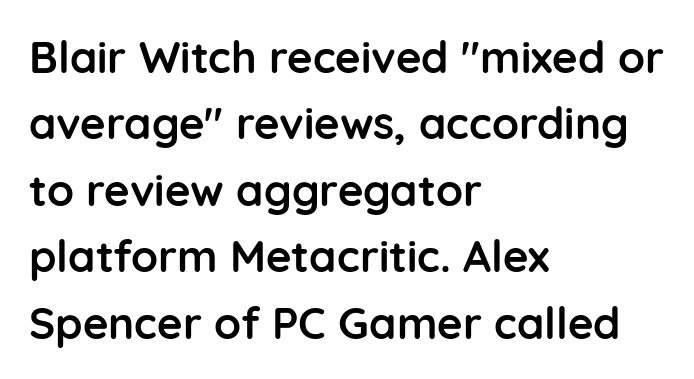
This is roman type, the default non-slanted kind. This block has exactly the height ordinary leading produces. Observe the absence of serifs on each vertical stroke in this sample. These lines are rendered in a variable-pitch font.
